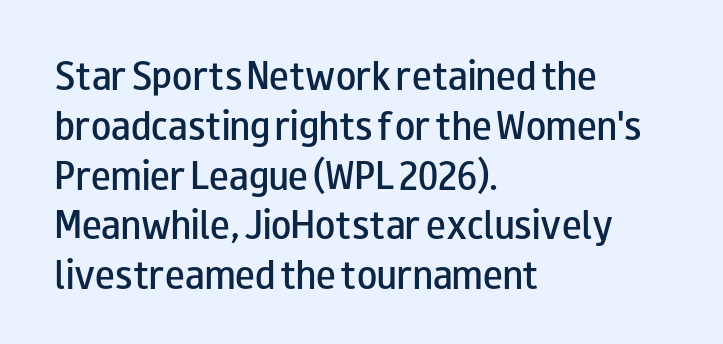
Just letters on the line, the space beneath them empty. The tracking reads as untouched default to a designer's eye. You could not count columns in this text — the font is proportionally spaced. Short and long lines alike share a common starting point at left. Rendered with straight, roman letterforms. Nope, no serifs anywhere on these letters.
